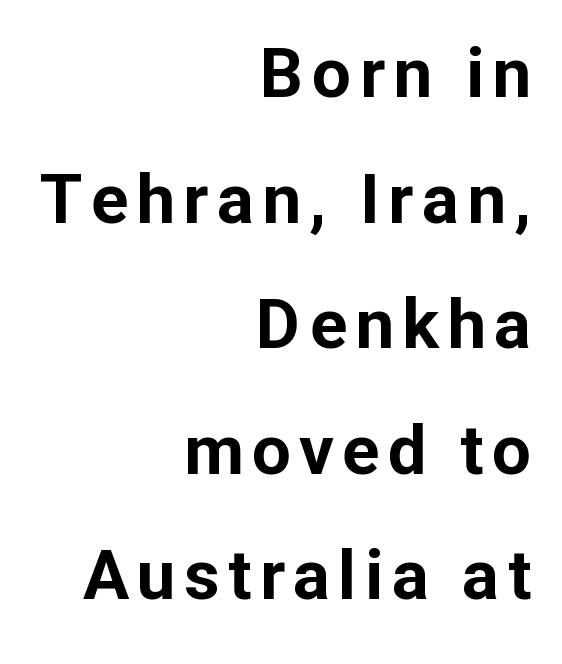
{"serif": "no", "italic": "no", "bold": "yes", "weight": "bold", "width": "normal", "stroke_contrast": "low", "x_height": "medium", "monospaced": "no", "underline": "no", "align": "right", "line_spacing_ratio": 1.82, "glyph_px": 69}
